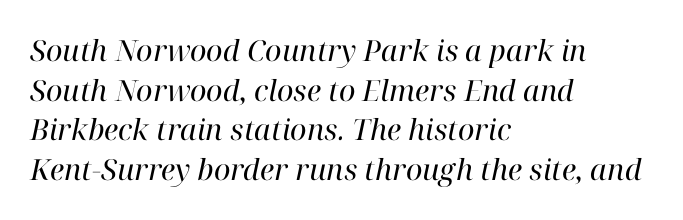
Q: Is the text bold? A: No.
Q: Is the text italic (slanted)? A: Yes, it leans right by about 12 degrees.
Q: Is the typeface a serif or a sans-serif typeface? A: Serif.
Q: Is the text underlined? A: No.
Q: How is the paragraph aligned? A: Left-aligned.
Q: Is the spacing between letters normal or unusually wide? A: Normal.
Q: Is the spacing between lines tight, normal or loose? A: Normal.
Q: Width (condensed, normal, or wide)? A: Normal.
Q: Stroke contrast? A: High.
Q: x-height? A: Medium.
Q: Monospaced? A: No.
